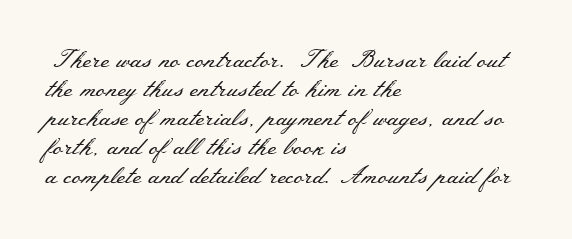
The strokes carry an ordinary text weight at most. Default kerning and tracking; the words read as compact shapes. The gap between lines stays unmarked.
